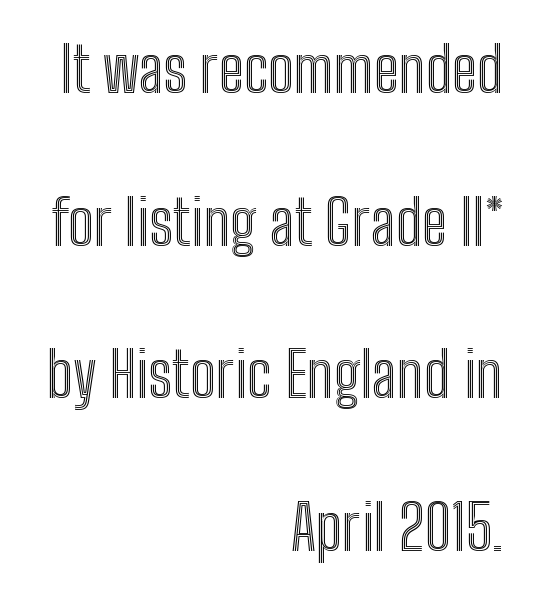
{"italic": "no", "width": "condensed", "x_height": "medium", "monospaced": "no", "underline": "no", "align": "right", "line_spacing": "loose", "line_spacing_ratio": 2.46, "letter_spacing": "normal", "letter_spacing_em": 0.0, "glyph_px": 62}
